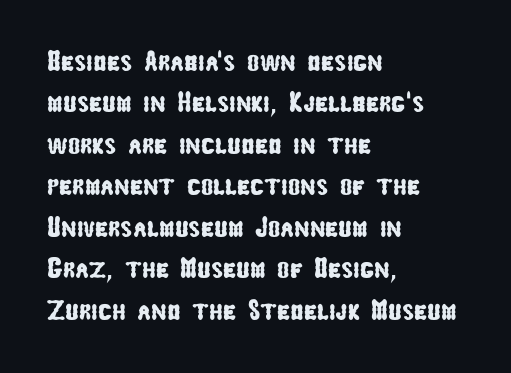
Anything drawn beneath the words? Only blank space. This rendering uses left alignment, leaving the right contour irregular. The passage shown has conventional tracking throughout. Note the varied advance widths — an 'i' is clearly narrower than an 'm'.
